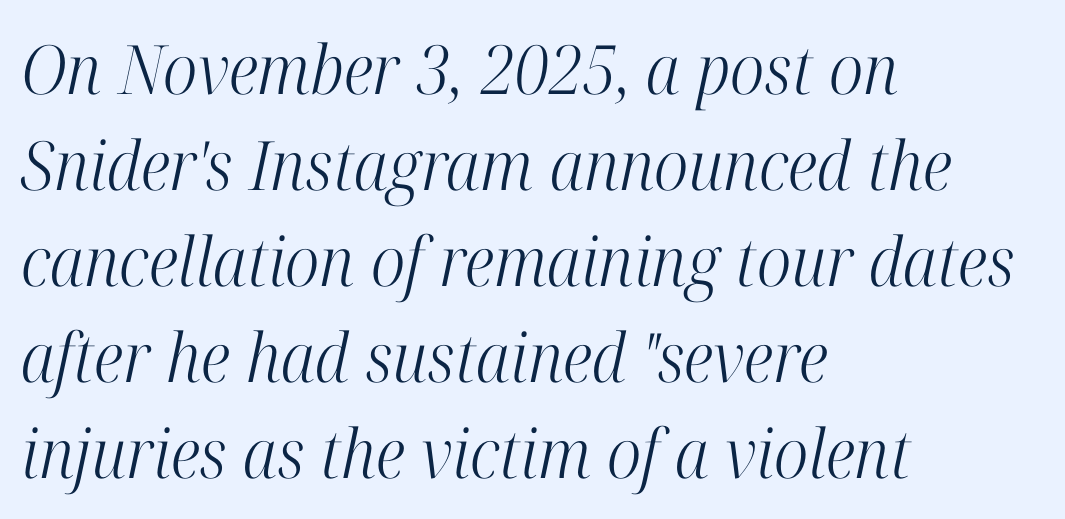
The image shows 68 px light, condensed serif type, italic (leaning right); set left-aligned, normal line spacing (1.41x), normal letter spacing, not underlined; high stroke contrast and a medium x-height.
